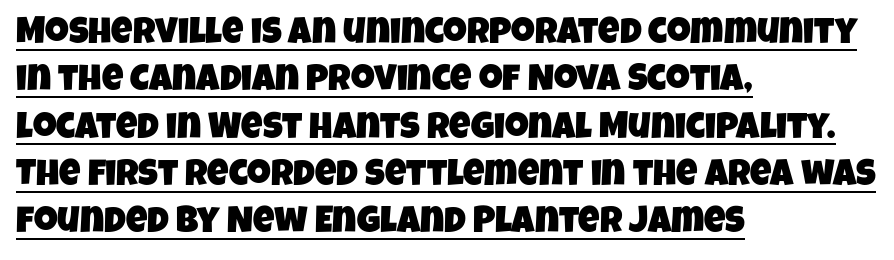
Q: Is the typeface a serif or a sans-serif typeface? A: Sans-serif.
Q: Is the text underlined? A: Yes.
Q: How is the paragraph aligned? A: Left-aligned.
Q: Is the spacing between letters normal or unusually wide? A: Normal.
Q: Is the spacing between lines tight, normal or loose? A: Normal.
Q: Width (condensed, normal, or wide)? A: Condensed.
Q: Stroke contrast? A: Low.
Q: x-height? A: Large.
Q: Monospaced? A: No.
